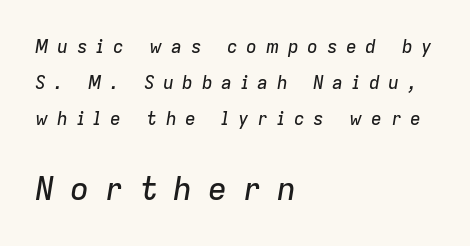
The image shows 32 px text type, italic (leaning right); set left-aligned, loose line spacing (2.01x), unusually wide letter spacing (+0.48 em), not underlined; the second (bottom) block is 1.78x larger; low stroke contrast and a medium x-height.
